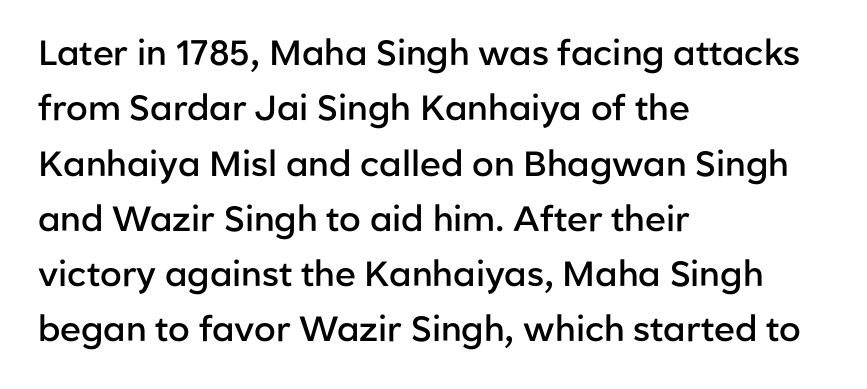
These lines are rendered in a variable-pitch font. This rendering uses left alignment, leaving the right contour irregular. Note: no serifs on the glyphs. How would I describe the line gaps? Plain and ordinary. Posture: upright roman.
